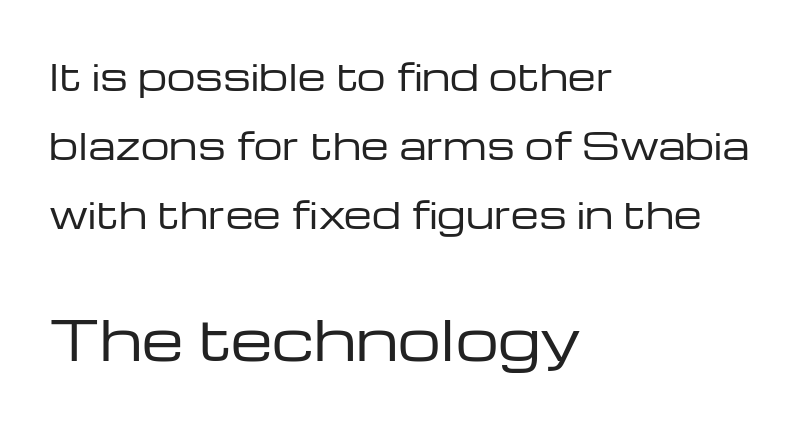
Q: Is the text bold? A: No.
Q: Is the text italic (slanted)? A: No, it is upright.
Q: Is the typeface a serif or a sans-serif typeface? A: Sans-serif.
Q: Is the text underlined? A: No.
Q: How is the paragraph aligned? A: Left-aligned.
Q: Is the spacing between letters normal or unusually wide? A: Normal.
Q: Is the spacing between lines tight, normal or loose? A: Loose.
Q: Which block of text is set in a larger size, the first (top) or the second (bottom)? A: The second (bottom) one.
Q: Width (condensed, normal, or wide)? A: Wide.
Q: Stroke contrast? A: Low.
Q: x-height? A: Medium.
Q: Monospaced? A: No.
